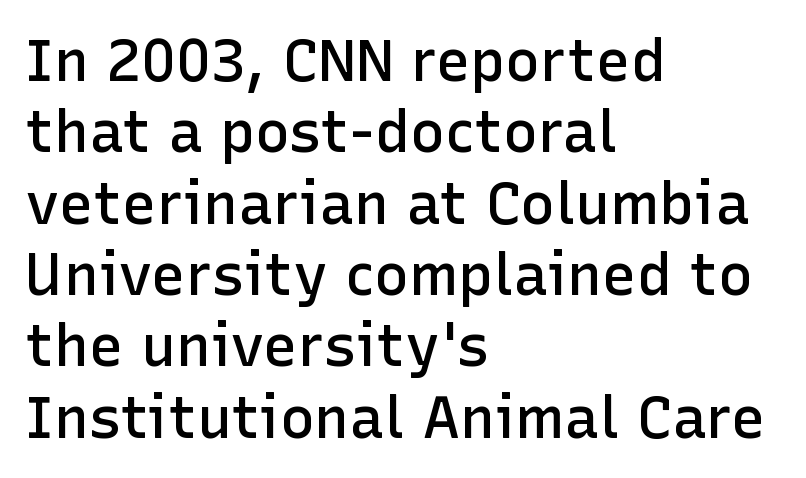
The image shows 58 px semibold sans-serif type, upright; set left-aligned, line spacing 1.23x, normal letter spacing, not underlined; low stroke contrast and a medium x-height.
